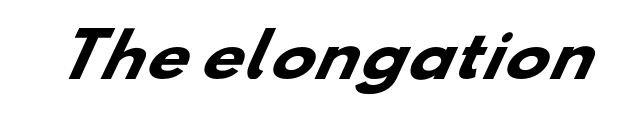
Descenders hang freely into open space. To sum up the face: it is a sans, with no serifs. Weight: bold. Note the varied advance widths — an 'i' is clearly narrower than an 'm'. The type is set solid horizontally, with unmodified tracking.
